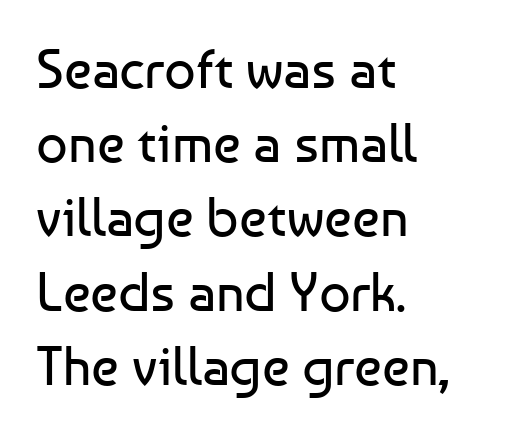
{"serif": "no", "italic": "no", "bold": "no", "weight": "regular", "width": "normal", "stroke_contrast": "low", "x_height": "medium", "monospaced": "no", "underline": "no", "align": "left", "line_spacing": "normal", "line_spacing_ratio": 1.35, "letter_spacing": "normal", "letter_spacing_em": 0.0, "glyph_px": 55}
